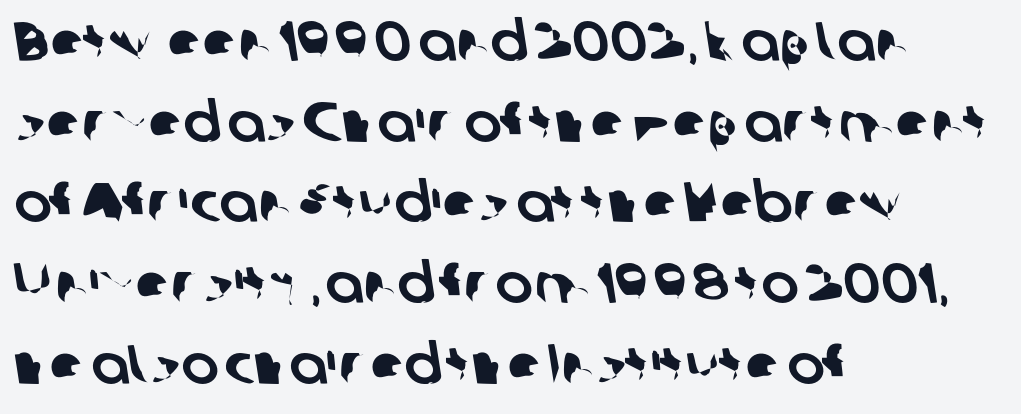
Q: Is the typeface a serif or a sans-serif typeface? A: Sans-serif.
Q: Is the text underlined? A: No.
Q: How is the paragraph aligned? A: Left-aligned.
Q: Is the spacing between letters normal or unusually wide? A: Normal.
Q: Is the spacing between lines tight, normal or loose? A: Normal.
Q: Width (condensed, normal, or wide)? A: Normal.
Q: Stroke contrast? A: Low.
Q: x-height? A: Medium.
Q: Monospaced? A: No.
